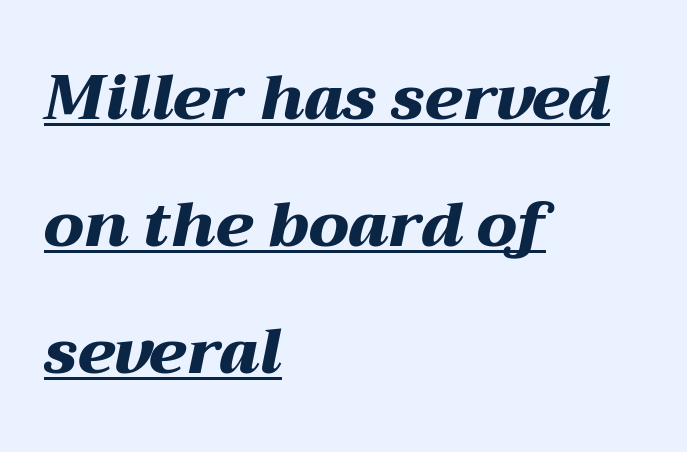
Q: Is the text bold? A: Yes.
Q: Is the text italic (slanted)? A: Yes, it leans right by about 12 degrees.
Q: Is the text underlined? A: Yes.
Q: How is the paragraph aligned? A: Left-aligned.
Q: Is the spacing between letters normal or unusually wide? A: Normal.
Q: Is the spacing between lines tight, normal or loose? A: Loose.
Q: Width (condensed, normal, or wide)? A: Wide.
Q: Stroke contrast? A: Medium.
Q: x-height? A: Medium.
Q: Monospaced? A: No.
